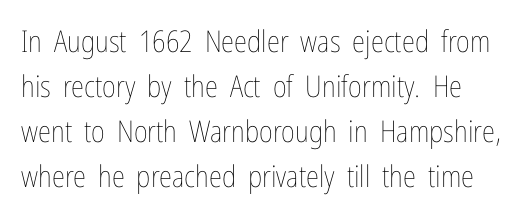
{"italic": "no", "bold": "no", "weight": "thin", "width": "condensed", "stroke_contrast": "low", "x_height": "medium", "monospaced": "no", "underline": "no", "line_spacing": "normal", "line_spacing_ratio": 1.5, "letter_spacing": "normal", "letter_spacing_em": 0.0, "glyph_px": 30}
